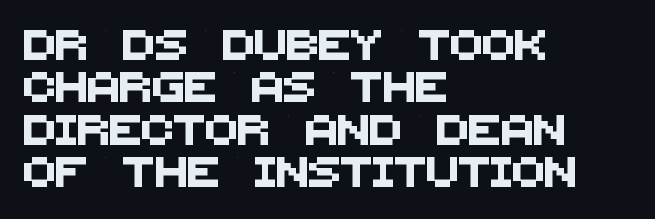
Q: Is the typeface a serif or a sans-serif typeface? A: Sans-serif.
Q: Is the text underlined? A: No.
Q: How is the paragraph aligned? A: Left-aligned.
Q: Is the spacing between letters normal or unusually wide? A: Normal.
Q: Is the spacing between lines tight, normal or loose? A: Normal.
Q: Width (condensed, normal, or wide)? A: Normal.
Q: Stroke contrast? A: Medium.
Q: x-height? A: Large.
Q: Monospaced? A: No.
